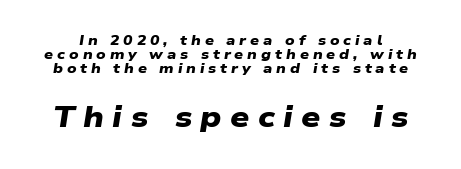
Plain, unruled lines of type. As a designer I'd log this as weight 700, bold. Students, note that the glyphs here are deliberately spaced far apart. The more generous point size was reserved for the lower chunk.
